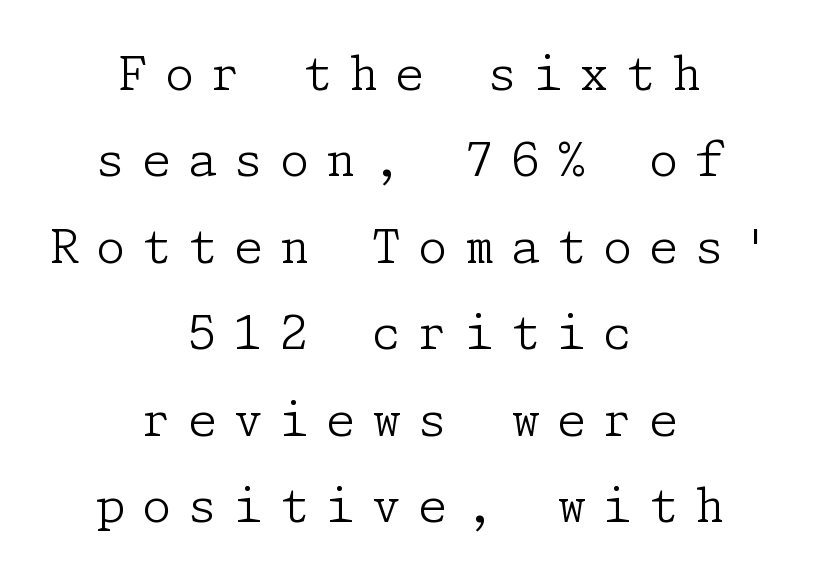
The image shows 47 px light serif type, upright; set centered, line spacing 1.84x, unusually wide letter spacing (+0.36 em), not underlined; low stroke contrast and a medium x-height.
